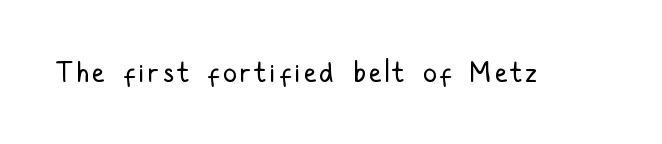
{"serif": "no", "italic": "no", "bold": "no", "weight": "regular", "width": "condensed", "stroke_contrast": "low", "x_height": "medium", "monospaced": "no", "underline": "no", "glyph_px": 28}
